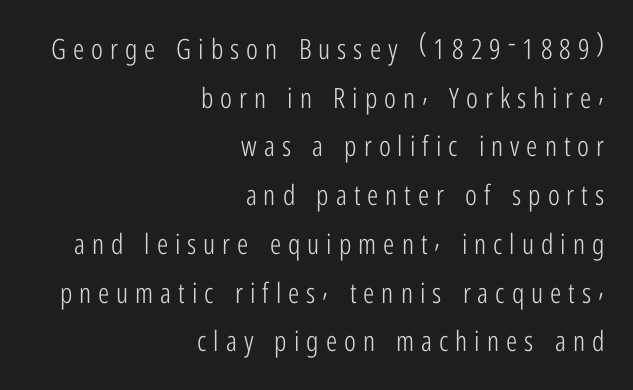
Here the designer chose a conventional face with non-uniform glyph widths. The strip under each line holds only bare page. Does the lettering tilt? It doesn't — this is upright. The letters are spread apart with noticeably loose tracking. The passage is arranged like a letterhead date or caption credit — flush right. The letterforms sit at book weight or below.
